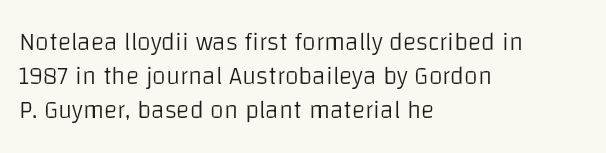
A normal amount of white space separates one row of letters from the next. Honestly, the letter spacing is just normal — you wouldn't notice it. The font's upright variant was chosen for this text. Is this a heavy cut? Hardly; it is regular or lighter. Caption: multi-line text, flush left, ragged right.
